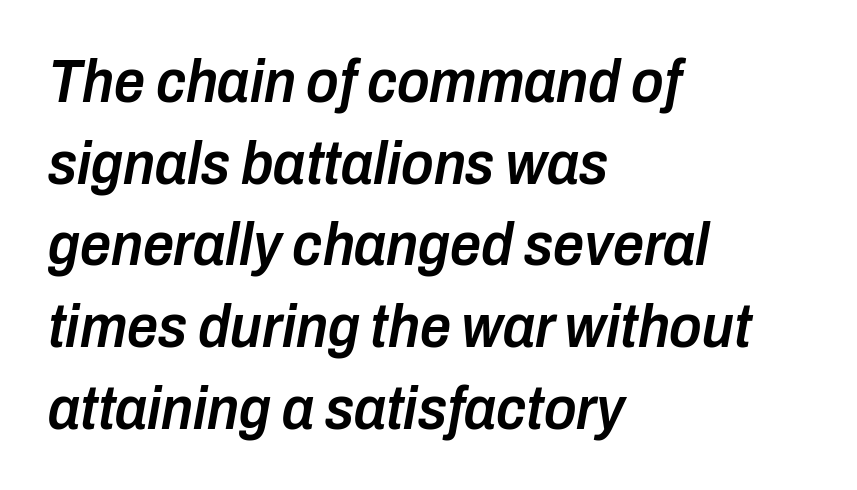
Q: Is the text bold? A: Semi-bold.
Q: Is the text italic (slanted)? A: Yes, it leans right by about 10 degrees.
Q: Is the text underlined? A: No.
Q: How is the paragraph aligned? A: Left-aligned.
Q: Is the spacing between letters normal or unusually wide? A: Normal.
Q: Is the spacing between lines tight, normal or loose? A: Normal.
Q: Width (condensed, normal, or wide)? A: Condensed.
Q: Stroke contrast? A: Low.
Q: x-height? A: Medium.
Q: Monospaced? A: No.
